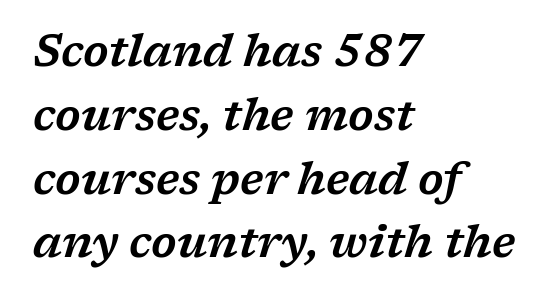
A typesetter would call this zero additional tracking. Note the varied advance widths — an 'i' is clearly narrower than an 'm'. Is the block centered? No — it sits flush against the left margin. These lines are composed in type with serifs. How would I describe the line gaps? Plain and ordinary.
